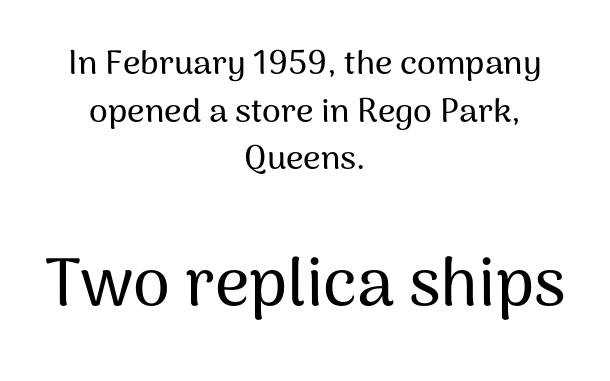
Q: Is the text italic (slanted)? A: No, it is upright.
Q: Is the typeface a serif or a sans-serif typeface? A: Sans-serif.
Q: Is the text underlined? A: No.
Q: How is the paragraph aligned? A: Centered.
Q: Is the spacing between letters normal or unusually wide? A: Normal.
Q: Is the spacing between lines tight, normal or loose? A: Normal.
Q: Which block of text is set in a larger size, the first (top) or the second (bottom)? A: The second (bottom) one.
Q: Width (condensed, normal, or wide)? A: Normal.
Q: Stroke contrast? A: Medium.
Q: x-height? A: Medium.
Q: Monospaced? A: No.
